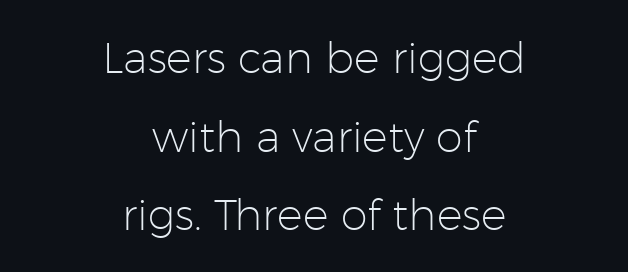
{"serif": "no", "italic": "no", "bold": "no", "weight": "light", "width": "normal", "stroke_contrast": "low", "x_height": "medium", "monospaced": "no", "underline": "no", "align": "center", "line_spacing_ratio": 1.83, "letter_spacing": "normal", "letter_spacing_em": 0.0, "glyph_px": 43}
